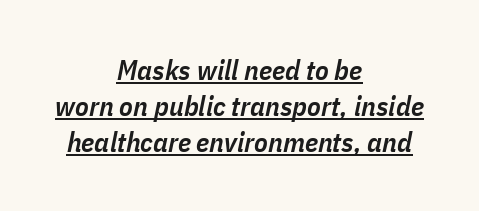
{"italic": "yes", "lean": "right", "slant_degrees": 11, "bold": "semi", "weight": "semibold", "width": "condensed", "stroke_contrast": "low", "x_height": "medium", "monospaced": "no", "underline": "yes", "align": "center", "line_spacing": "normal", "line_spacing_ratio": 1.28, "letter_spacing": "normal", "letter_spacing_em": 0.0, "glyph_px": 28}
